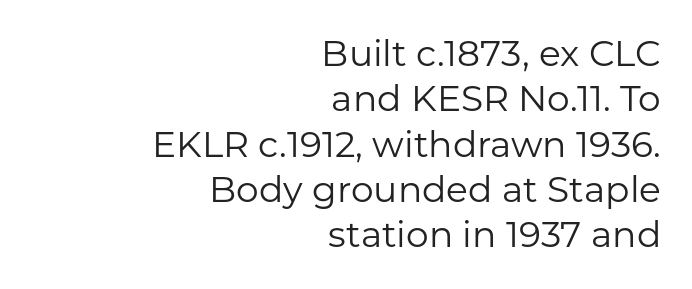
The image shows 36 px regular-weight sans-serif type, upright; set right-aligned, normal line spacing (1.26x), normal letter spacing, not underlined; low stroke contrast and a medium x-height.
